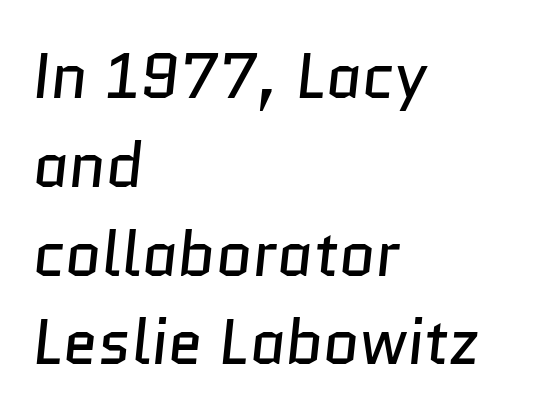
{"serif": "no", "bold": "no", "weight": "regular", "width": "normal", "stroke_contrast": "low", "x_height": "medium", "monospaced": "no", "underline": "no", "align": "left", "line_spacing": "normal", "line_spacing_ratio": 1.41, "letter_spacing": "normal", "letter_spacing_em": 0.0, "glyph_px": 63}
